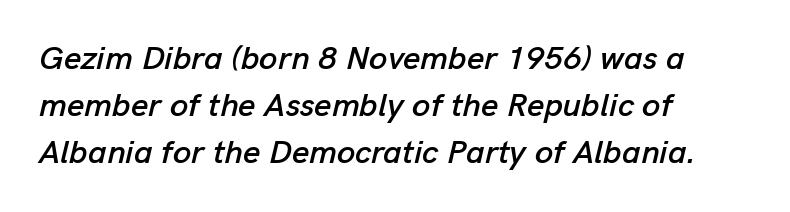
Nobody touched the tracking dial on this one. An italicized treatment has been applied to the whole sample. This sample has the flowing, uneven cadence of proportional lettering. Plain, unruled lines of type.
